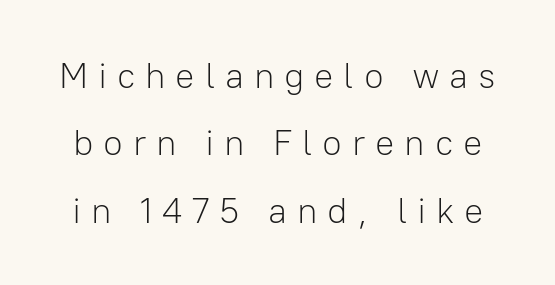
The image shows 36 px light sans-serif type, upright; set line spacing 1.87x, unusually wide letter spacing (+0.27 em), not underlined; low stroke contrast and a medium x-height.
